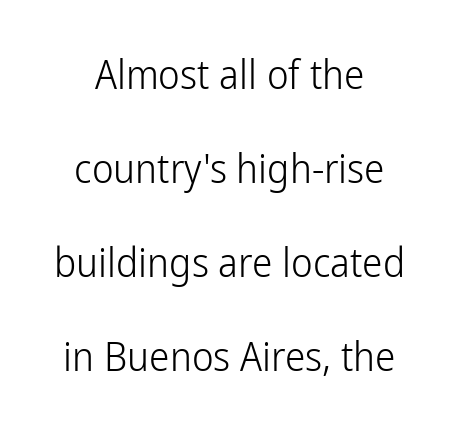
No word sits above an underline. Visually the block forms a symmetrical silhouette, jagged on both flanks. You could call the tracking neutral — neither tight nor loose. Unlike a traditional serif, this face leaves its strokes unadorned.
